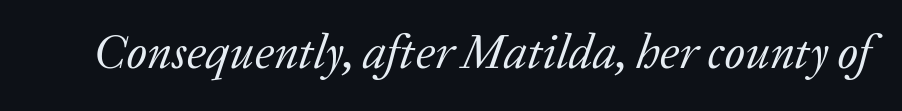
To sum up the face: it has serifs. The axis of the letterforms is tilted away from vertical. The passage shown is not bold in any degree. The baseline area is clear. A typesetter would call this proportional, since set widths differ per character. Nobody touched the tracking dial on this one.
